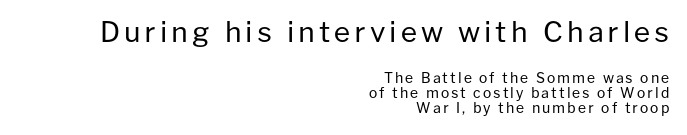
Q: Is the text bold? A: No.
Q: Is the text italic (slanted)? A: No, it is upright.
Q: Is the typeface a serif or a sans-serif typeface? A: Sans-serif.
Q: Is the text underlined? A: No.
Q: How is the paragraph aligned? A: Right-aligned.
Q: Is the spacing between lines tight, normal or loose? A: Tight.
Q: Which block of text is set in a larger size, the first (top) or the second (bottom)? A: The first (top) one.
Q: Width (condensed, normal, or wide)? A: Normal.
Q: Stroke contrast? A: Low.
Q: x-height? A: Medium.
Q: Monospaced? A: No.
